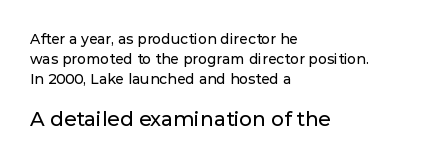
The image shows 20 px text type, upright; set left-aligned, normal line spacing (1.42x), normal letter spacing, not underlined; the second (bottom) block is 1.43x larger.
